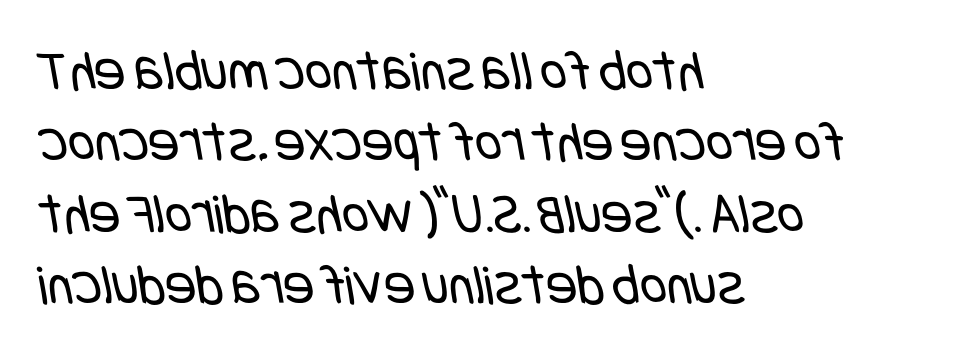
Clear beneath every line of the passage. How are the letters spaced? Ordinarily, with no added tracking. The typeface has the unassuming heft of standard copy or less. The lines are quadded left.
